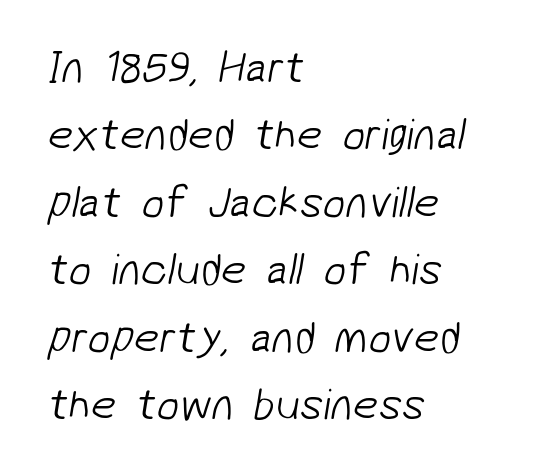
{"serif": "no", "bold": "no", "weight": "light", "width": "normal", "stroke_contrast": "low", "x_height": "medium", "monospaced": "no", "underline": "no", "align": "left", "line_spacing": "normal", "line_spacing_ratio": 1.5, "letter_spacing": "normal", "letter_spacing_em": 0.0, "glyph_px": 45}
